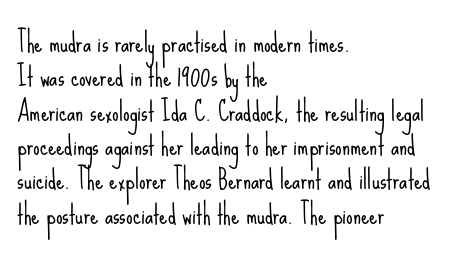
{"italic": "no", "bold": "no", "underline": "no", "align": "left", "line_spacing": "normal", "line_spacing_ratio": 1.32, "letter_spacing": "normal", "letter_spacing_em": 0.0, "glyph_px": 26}
